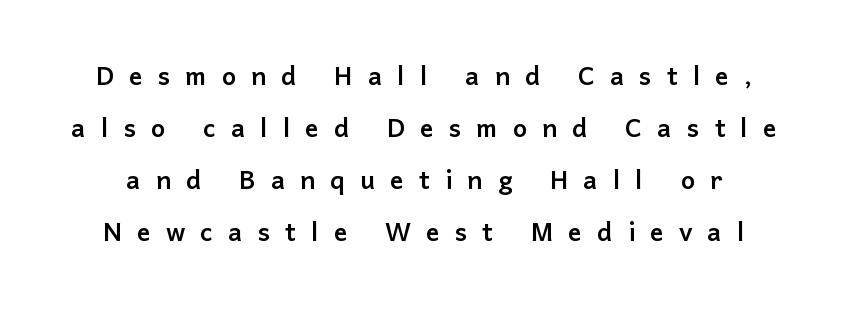
Q: Is the text italic (slanted)? A: No, it is upright.
Q: Is the typeface a serif or a sans-serif typeface? A: Sans-serif.
Q: Is the text underlined? A: No.
Q: Is the spacing between letters normal or unusually wide? A: Unusually wide.
Q: Is the spacing between lines tight, normal or loose? A: Normal.
Q: Width (condensed, normal, or wide)? A: Normal.
Q: Stroke contrast? A: Low.
Q: x-height? A: Medium.
Q: Monospaced? A: No.
